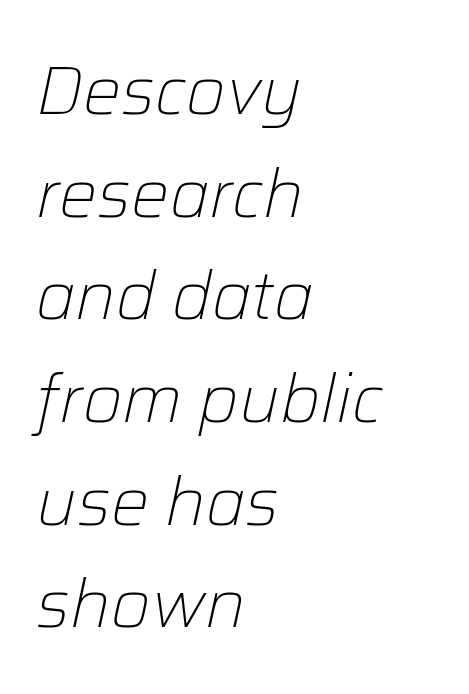
A student would call this left alignment; a typographer would say flush left, rag right. How are the letters spaced? Ordinarily, with no added tracking. The zone under the glyphs is completely vacant. Is this a fixed-width face? No — the glyphs have proportional, varying widths. Regular leading.
